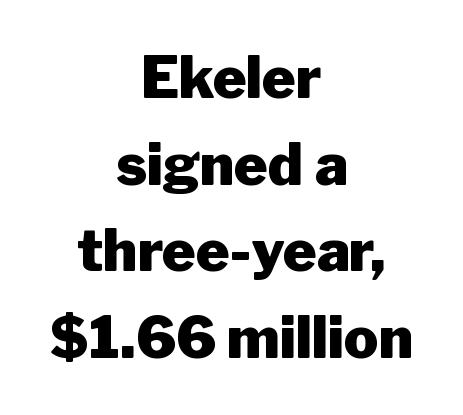
These lines are composed in type without serifs. The glyphs have the mass of a bold cut. Underlining? Definitely not there. The block of text has a typical density, with ordinary space between rows. Short note: letters normally spaced. Compared with a flush-left layout, this one balances lines on the center instead.
